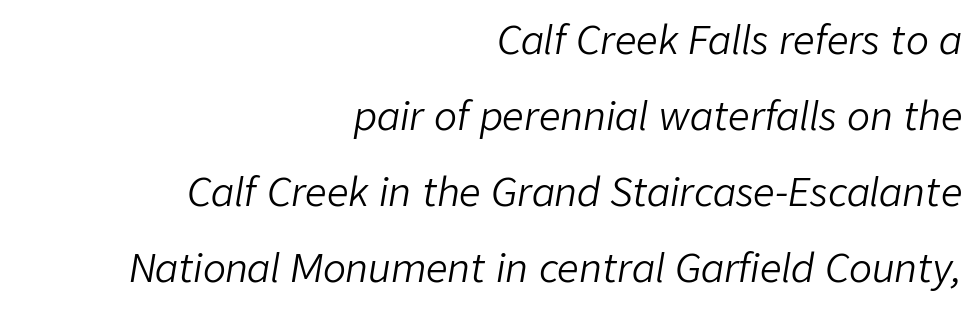
The image shows 38 px light type, italic (leaning right); set right-aligned, loose line spacing (2.0x), normal letter spacing, not underlined; low stroke contrast and a medium x-height.
